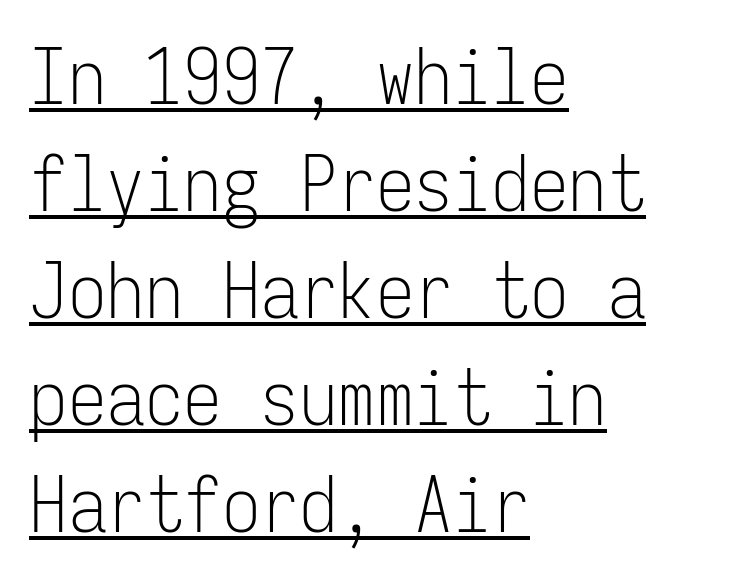
The image shows 77 px light, condensed sans-serif type, upright, monospaced; set left-aligned, normal line spacing (1.39x), normal letter spacing, underlined; low stroke contrast and a medium x-height.
